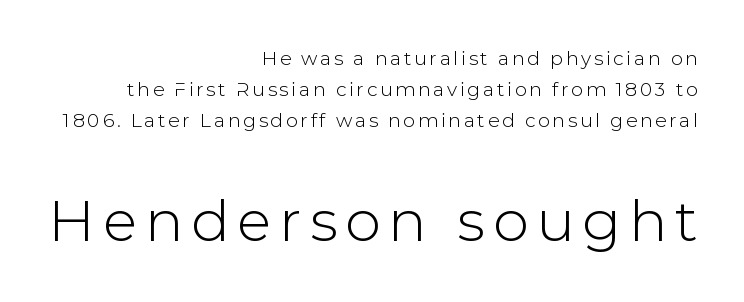
Q: Is the text italic (slanted)? A: No, it is upright.
Q: Is the typeface a serif or a sans-serif typeface? A: Sans-serif.
Q: Is the text underlined? A: No.
Q: How is the paragraph aligned? A: Right-aligned.
Q: Is the spacing between lines tight, normal or loose? A: Normal.
Q: Which block of text is set in a larger size, the first (top) or the second (bottom)? A: The second (bottom) one.
Q: Width (condensed, normal, or wide)? A: Normal.
Q: Stroke contrast? A: Low.
Q: x-height? A: Medium.
Q: Monospaced? A: No.
